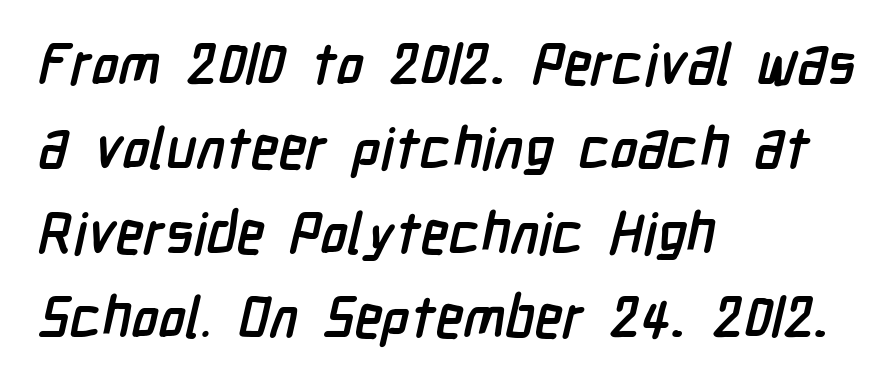
The image shows 57 px semibold, condensed sans-serif type; set left-aligned, normal line spacing (1.48x), normal letter spacing, not underlined; low stroke contrast and a medium x-height.
